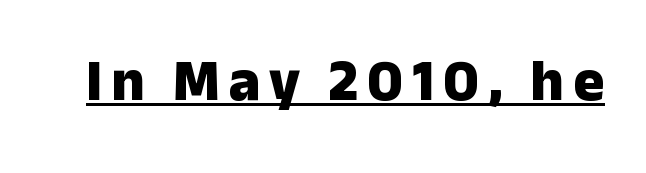
The image shows 58 px heavy sans-serif type, upright; set underlined; low stroke contrast and a medium x-height.
